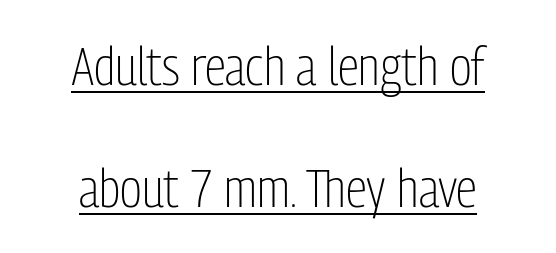
The image shows 54 px light, condensed sans-serif type, upright; set centered, loose line spacing (2.26x), normal letter spacing, underlined; low stroke contrast and a medium x-height.
